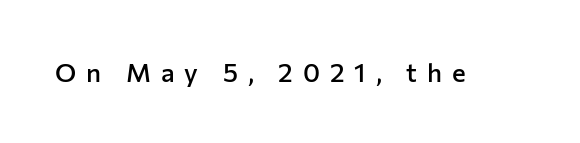
How are the letters spaced? Widely, with obvious added tracking. The specimen omits any rule beneath the text block's lines. Every character sits straight up, as roman type does. Is the type bold? Partly — it's a semibold, heavier than regular but not fully bold.
